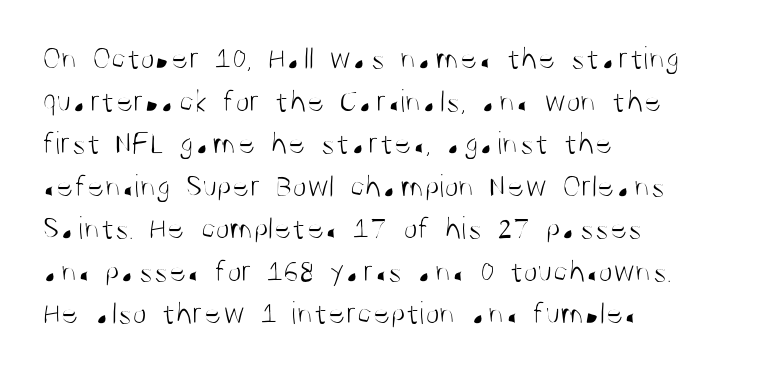
Q: Is the text bold? A: No.
Q: Is the text italic (slanted)? A: No, it is upright.
Q: Is the typeface a serif or a sans-serif typeface? A: Sans-serif.
Q: Is the text underlined? A: No.
Q: How is the paragraph aligned? A: Left-aligned.
Q: Is the spacing between letters normal or unusually wide? A: Normal.
Q: Is the spacing between lines tight, normal or loose? A: Normal.
Q: Width (condensed, normal, or wide)? A: Condensed.
Q: Stroke contrast? A: Medium.
Q: x-height? A: Large.
Q: Monospaced? A: No.
